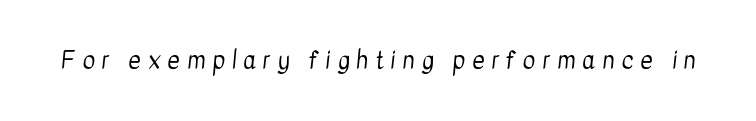
{"bold": "no", "underline": "no", "letter_spacing": "wide", "letter_spacing_em": 0.29, "glyph_px": 24}
